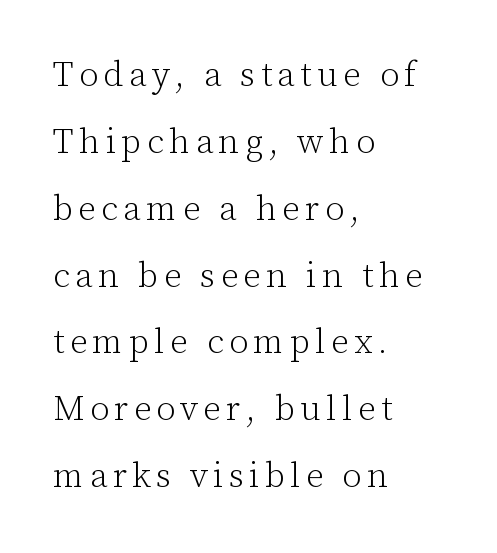
Line spacing here is loose. Compared with a centered layout, this one pins lines to the left instead. These lines are rendered in a variable-pitch font. The passage shown is typeset with a serif family.
